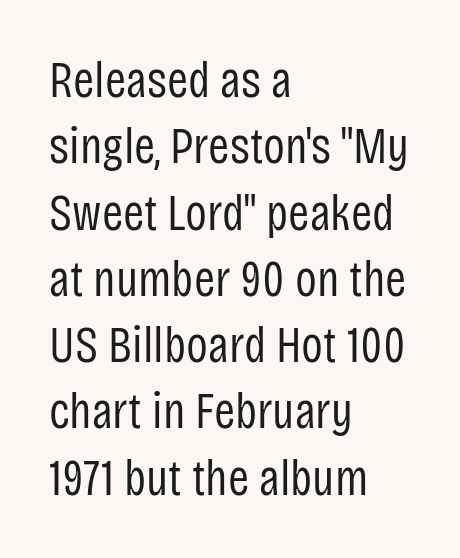
{"serif": "no", "italic": "no", "bold": "no", "weight": "regular", "width": "condensed", "stroke_contrast": "low", "x_height": "large", "monospaced": "no", "underline": "no", "align": "left", "line_spacing": "normal", "line_spacing_ratio": 1.3, "letter_spacing": "normal", "letter_spacing_em": 0.0, "glyph_px": 51}
